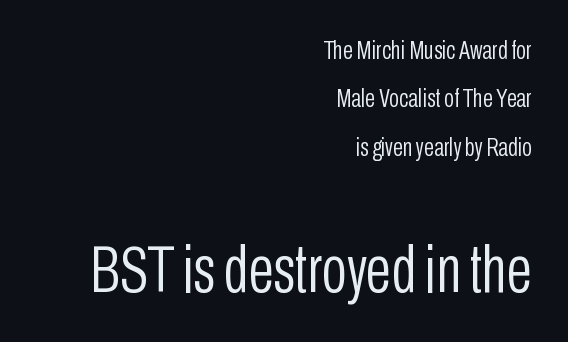
Q: Is the text bold? A: No.
Q: Is the text italic (slanted)? A: No, it is upright.
Q: Is the typeface a serif or a sans-serif typeface? A: Sans-serif.
Q: Is the text underlined? A: No.
Q: How is the paragraph aligned? A: Right-aligned.
Q: Is the spacing between letters normal or unusually wide? A: Normal.
Q: Which block of text is set in a larger size, the first (top) or the second (bottom)? A: The second (bottom) one.
Q: Width (condensed, normal, or wide)? A: Condensed.
Q: Stroke contrast? A: Low.
Q: x-height? A: Medium.
Q: Monospaced? A: No.
